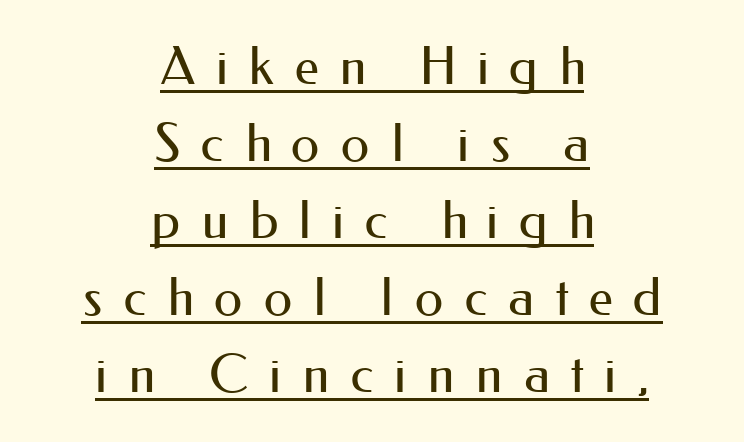
{"serif": "no", "italic": "no", "bold": "no", "weight": "regular", "width": "normal", "stroke_contrast": "medium", "x_height": "small", "monospaced": "no", "underline": "yes", "align": "center", "line_spacing": "normal", "line_spacing_ratio": 1.48, "letter_spacing": "wide", "letter_spacing_em": 0.39, "glyph_px": 52}
